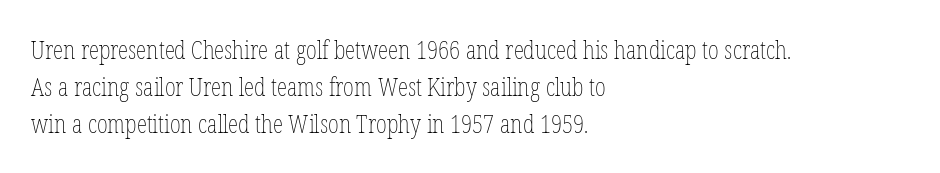
The rendering anchors every line to the left-hand side. A clean baseline with only descenders dipping below it. No chunkiness to these letters — they're not bold. Leading matches the norm, producing a regular column. Ascenders rise straight up at ninety degrees. Nobody touched the tracking dial on this one.
